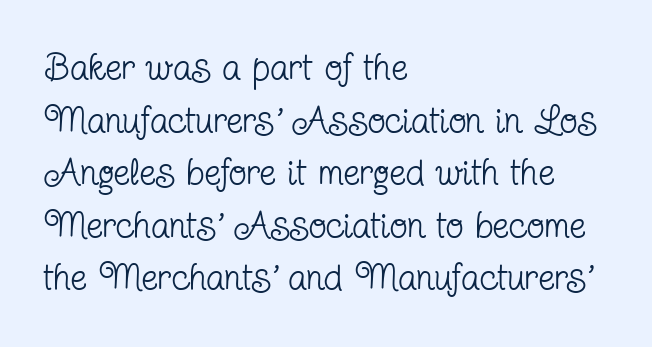
The image shows 37 px regular-weight, condensed serif type, upright; set left-aligned, normal line spacing (1.42x), normal letter spacing, not underlined; low stroke contrast and a medium x-height.
